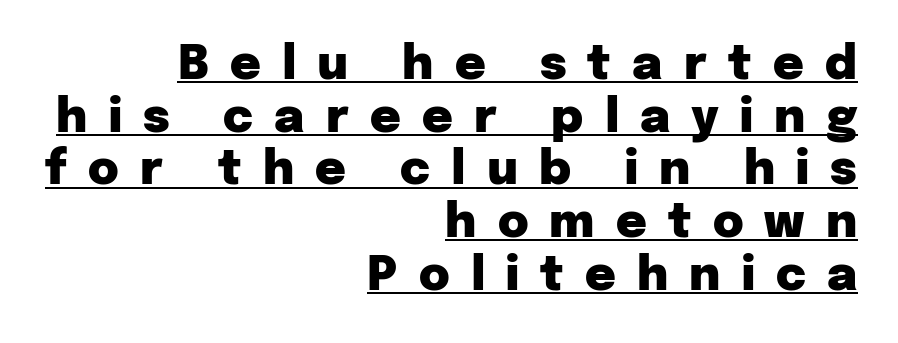
{"serif": "no", "italic": "no", "bold": "yes", "weight": "heavy", "width": "normal", "stroke_contrast": "low", "x_height": "medium", "monospaced": "no", "underline": "yes", "align": "right", "line_spacing": "tight", "line_spacing_ratio": 1.12, "letter_spacing": "wide", "letter_spacing_em": 0.45, "glyph_px": 47}
